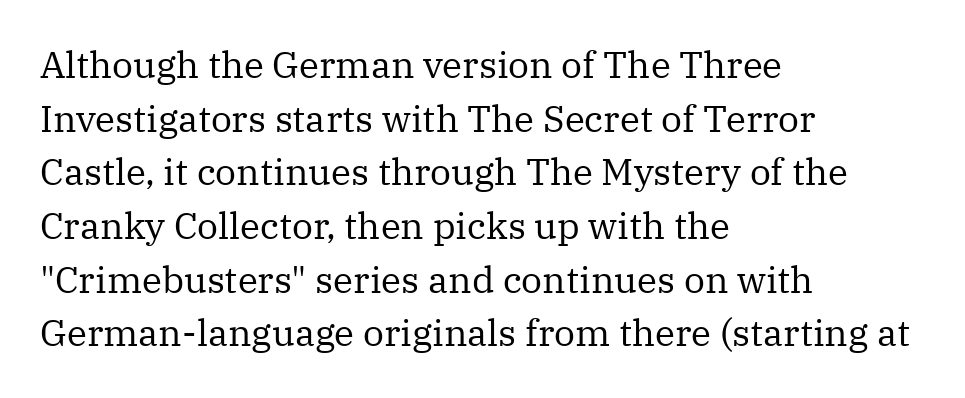
{"serif": "yes", "italic": "no", "bold": "no", "weight": "regular", "width": "normal", "stroke_contrast": "medium", "x_height": "medium", "monospaced": "no", "underline": "no", "align": "left", "line_spacing": "normal", "line_spacing_ratio": 1.45, "letter_spacing": "normal", "letter_spacing_em": 0.0, "glyph_px": 37}
